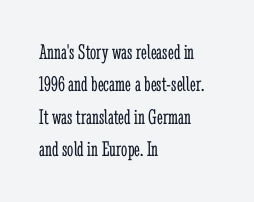
Q: Is the text bold? A: No.
Q: Is the text italic (slanted)? A: No, it is upright.
Q: Is the text underlined? A: No.
Q: How is the paragraph aligned? A: Left-aligned.
Q: Is the spacing between letters normal or unusually wide? A: Normal.
Q: Is the spacing between lines tight, normal or loose? A: Normal.
